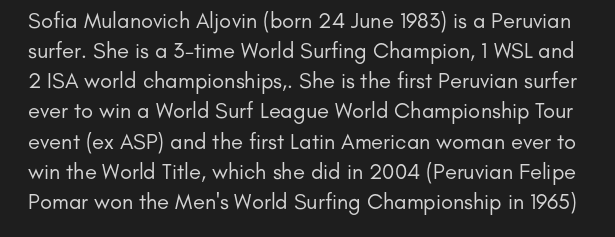
The image shows 22 px text type, upright; set normal line spacing (1.37x), normal letter spacing, not underlined.
